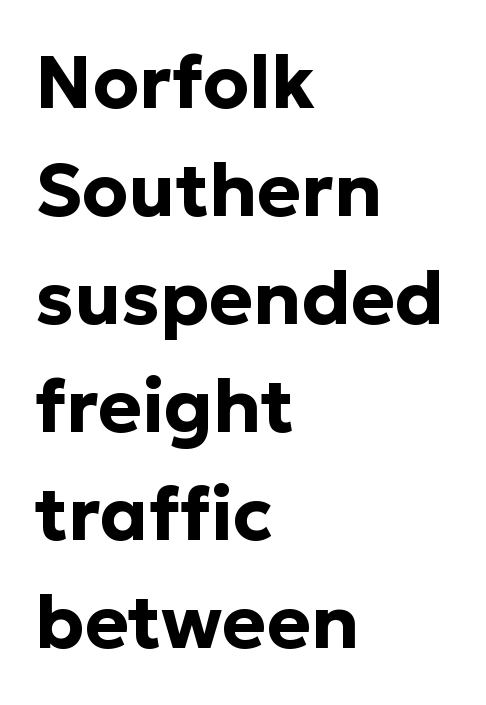
In CSS terms this would be text-align: left. Unmarked baselines from the first word to the last. These lines carry a lot of weight — the face is fully bold. Nope, no serifs anywhere on these letters. Characters remain perfectly vertical along every line.
